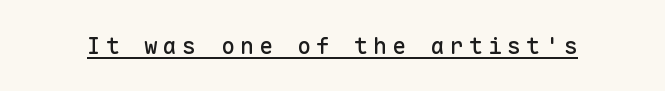
The image shows 23 px text type, upright; set unusually wide letter spacing (+0.23 em), underlined.
